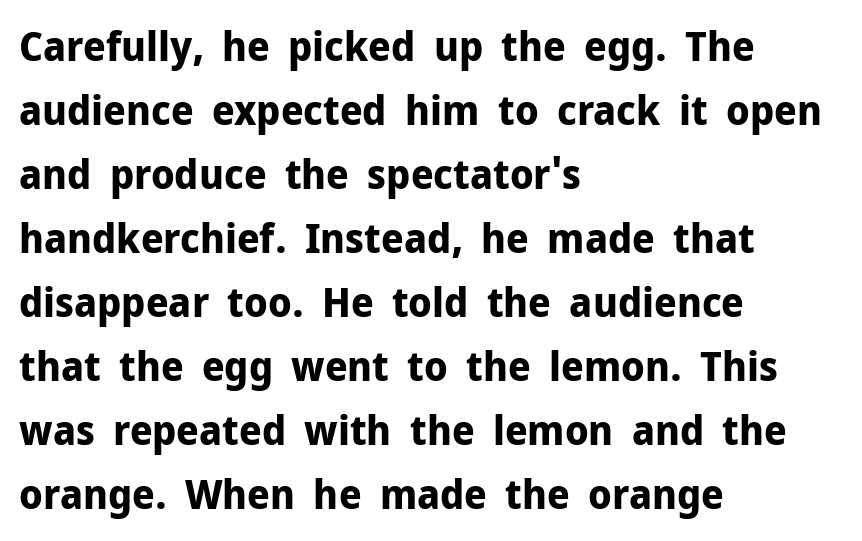
{"serif": "no", "italic": "no", "bold": "yes", "weight": "bold", "width": "normal", "stroke_contrast": "low", "x_height": "medium", "monospaced": "no", "underline": "no", "align": "left", "line_spacing": "normal", "line_spacing_ratio": 1.56, "letter_spacing": "normal", "letter_spacing_em": 0.0, "glyph_px": 41}
